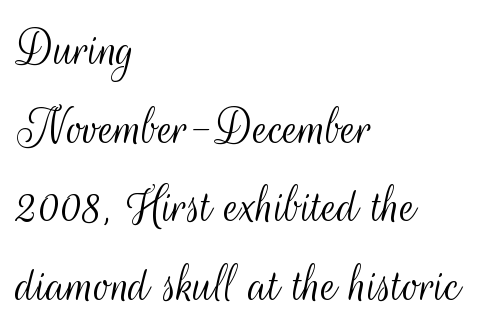
How are the letters spaced? Ordinarily, with no added tracking. The typesetter chose a ragged-right arrangement here. Weight: regular or lighter. Font category for this specimen: sans-serif. Beneath every word, the page is bare.
